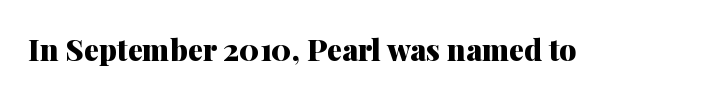
The image shows 30 px heavy serif type, upright; set normal letter spacing, not underlined; medium stroke contrast and a medium x-height.
